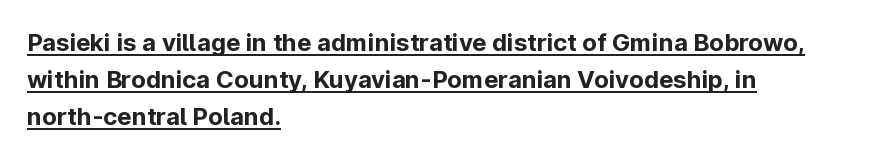
You'd pick this weight for a headline — it's a proper bold. There is no visible air inserted between adjacent glyphs. The face used here appears with an underline applied. This is roman type, the default non-slanted kind. A classic flush-left, rag-right setting is used for this passage. Compared with typical paragraphs, the rows here are spaced about the same.
